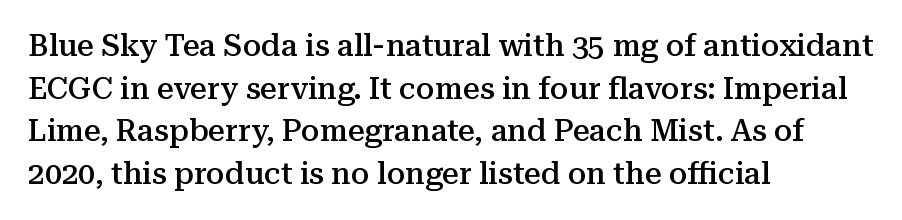
The image shows 30 px semibold serif type, upright; set left-aligned, normal line spacing (1.42x), normal letter spacing, not underlined; medium stroke contrast and a medium x-height.
